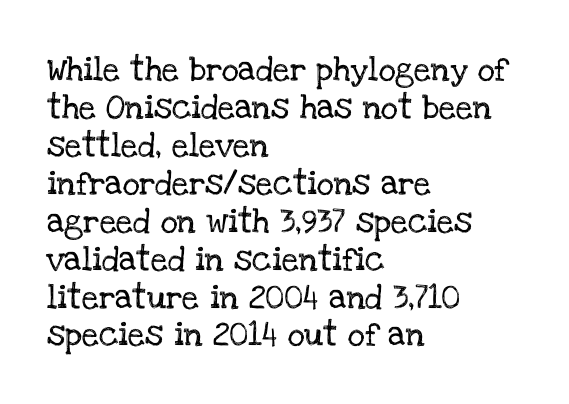
{"italic": "no", "underline": "no", "align": "left", "line_spacing": "normal", "line_spacing_ratio": 1.58, "letter_spacing": "normal", "letter_spacing_em": 0.0, "glyph_px": 24}
